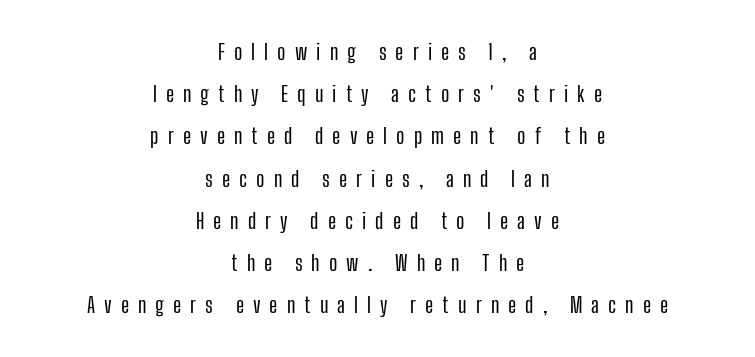
Q: Is the text italic (slanted)? A: No, it is upright.
Q: Is the text underlined? A: No.
Q: How is the paragraph aligned? A: Centered.
Q: Is the spacing between letters normal or unusually wide? A: Unusually wide.
Q: Is the spacing between lines tight, normal or loose? A: Loose.
